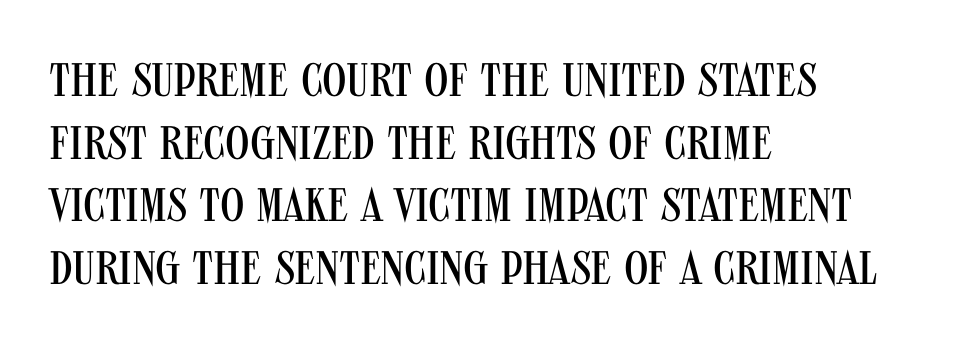
The space beneath each line is pristine and unruled. Is the block centered? No — it sits flush against the left margin. Vertical strokes here are truly vertical. No heavy texture on the line: the type isn't bold.
